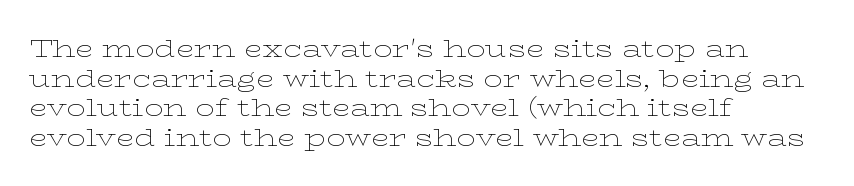
The image shows 24 px text type, upright; set left-aligned, line spacing 1.23x, normal letter spacing, not underlined.
